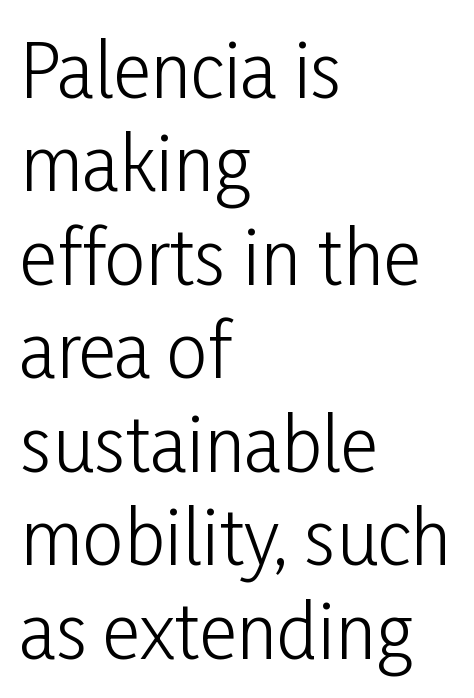
The image shows 73 px light, condensed sans-serif type, upright; set left-aligned, normal line spacing (1.28x), normal letter spacing, not underlined; low stroke contrast and a medium x-height.
